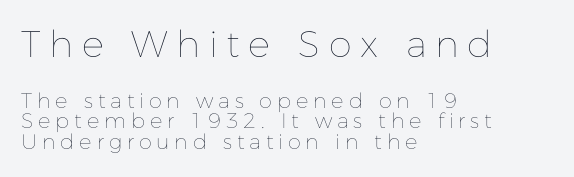
Q: Is the text bold? A: No.
Q: Is the text italic (slanted)? A: No, it is upright.
Q: Is the text underlined? A: No.
Q: How is the paragraph aligned? A: Left-aligned.
Q: Is the spacing between letters normal or unusually wide? A: Unusually wide.
Q: Is the spacing between lines tight, normal or loose? A: Tight.
Q: Which block of text is set in a larger size, the first (top) or the second (bottom)? A: The first (top) one.
Q: Width (condensed, normal, or wide)? A: Normal.
Q: Stroke contrast? A: Low.
Q: x-height? A: Medium.
Q: Monospaced? A: No.
